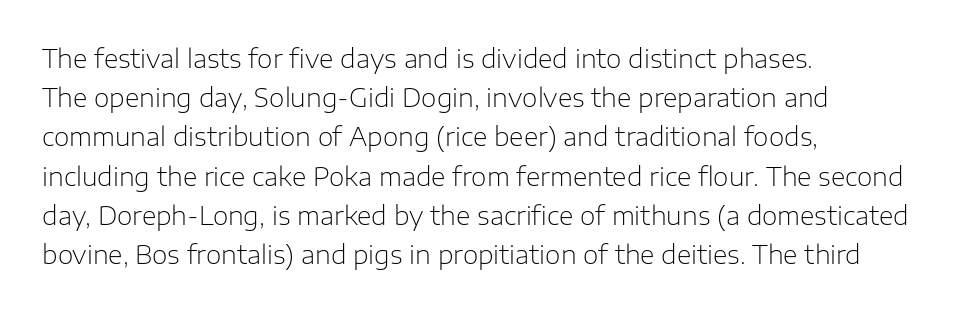
Q: Is the text bold? A: No.
Q: Is the text italic (slanted)? A: No, it is upright.
Q: Is the text underlined? A: No.
Q: How is the paragraph aligned? A: Left-aligned.
Q: Is the spacing between letters normal or unusually wide? A: Normal.
Q: Is the spacing between lines tight, normal or loose? A: Normal.
